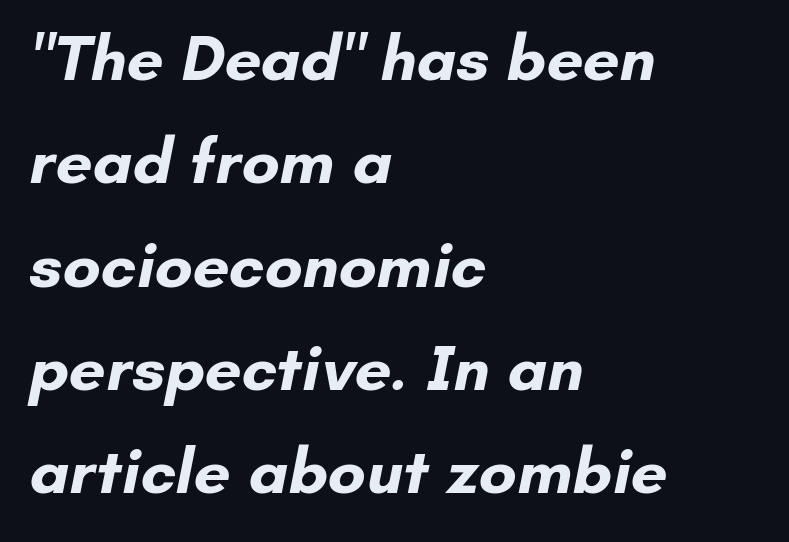
Plain, unruled lines of type. Character widths vary here, with narrow letters taking less room than wide ones. The paragraph shown leans on its left margin. Successive baselines arrive at the customary interval. Font category for this specimen: sans-serif. Look at the stroke-to-counter ratio: heavy, a bold.
